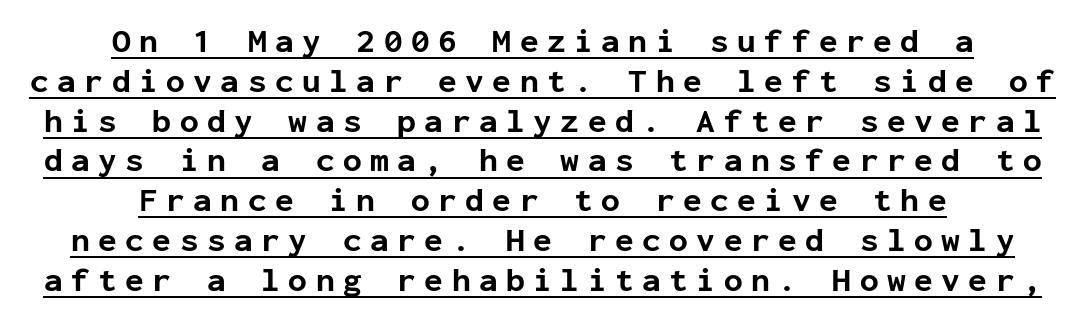
{"serif": "no", "italic": "no", "bold": "yes", "weight": "bold", "width": "normal", "stroke_contrast": "low", "x_height": "medium", "monospaced": "yes", "underline": "yes", "align": "center", "line_spacing_ratio": 1.17, "letter_spacing": "wide", "letter_spacing_em": 0.25, "glyph_px": 34}
